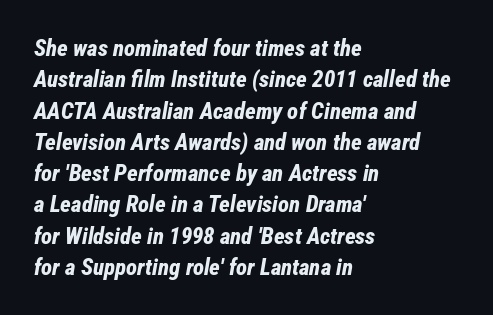
Q: Is the text bold? A: Yes.
Q: Is the text italic (slanted)? A: Yes, it leans right by about 12 degrees.
Q: Is the text underlined? A: No.
Q: How is the paragraph aligned? A: Left-aligned.
Q: Is the spacing between letters normal or unusually wide? A: Normal.
Q: Is the spacing between lines tight, normal or loose? A: Normal.
